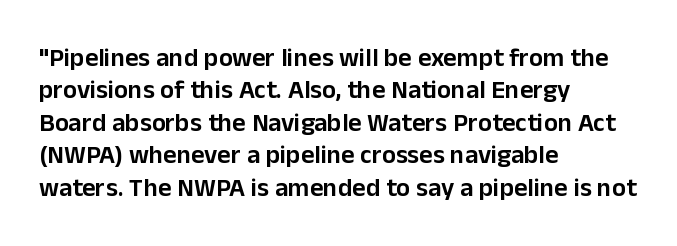
{"italic": "no", "bold": "semi", "underline": "no", "align": "left", "line_spacing": "normal", "line_spacing_ratio": 1.25, "letter_spacing": "normal", "letter_spacing_em": 0.0, "glyph_px": 26}
